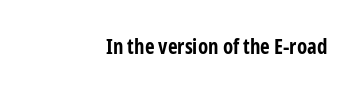
Q: Is the text bold? A: Yes.
Q: Is the text italic (slanted)? A: No, it is upright.
Q: Is the text underlined? A: No.
Q: How is the paragraph aligned? A: Right-aligned.
Q: Is the spacing between letters normal or unusually wide? A: Normal.
